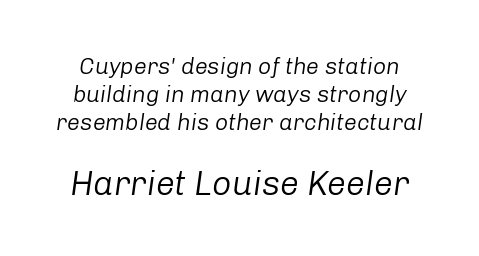
Underline: absent. Varying glyph widths throughout — classic text-font behaviour. An italicized treatment has been applied to the whole sample. No extra ink here — the face is not bold. The horizontal fit of the characters is conventional and even. Visually, the bottom section dominates because its glyphs are scaled up.
